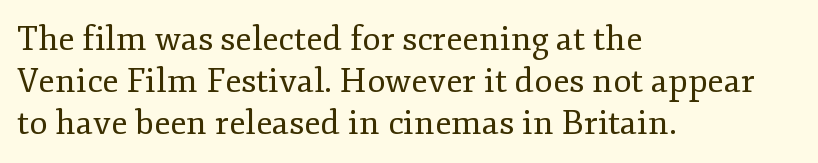
Q: Is the text bold? A: No.
Q: Is the text italic (slanted)? A: No, it is upright.
Q: Is the typeface a serif or a sans-serif typeface? A: Serif.
Q: Is the text underlined? A: No.
Q: How is the paragraph aligned? A: Left-aligned.
Q: Is the spacing between letters normal or unusually wide? A: Normal.
Q: Width (condensed, normal, or wide)? A: Normal.
Q: Stroke contrast? A: Low.
Q: x-height? A: Small.
Q: Monospaced? A: No.
